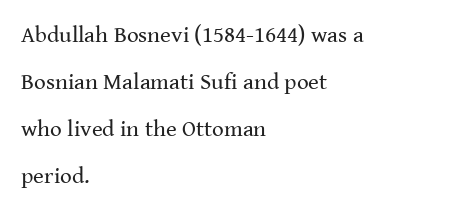
Quick note: not italic, upright. Stroke thickness stays within the range of a standard reading face or lighter. Leading is clearly above the norm, producing a sparse column. The lines are quadded left. The letters sit at their default tracking, neither squeezed nor spread.
